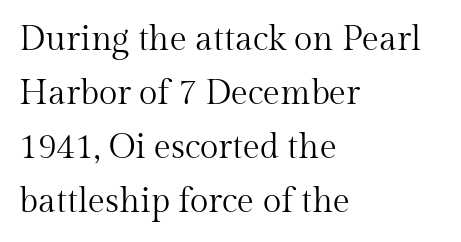
Q: Is the text bold? A: No.
Q: Is the text italic (slanted)? A: No, it is upright.
Q: Is the typeface a serif or a sans-serif typeface? A: Serif.
Q: Is the text underlined? A: No.
Q: How is the paragraph aligned? A: Left-aligned.
Q: Is the spacing between letters normal or unusually wide? A: Normal.
Q: Is the spacing between lines tight, normal or loose? A: Normal.
Q: Width (condensed, normal, or wide)? A: Normal.
Q: Stroke contrast? A: Medium.
Q: x-height? A: Medium.
Q: Monospaced? A: No.
